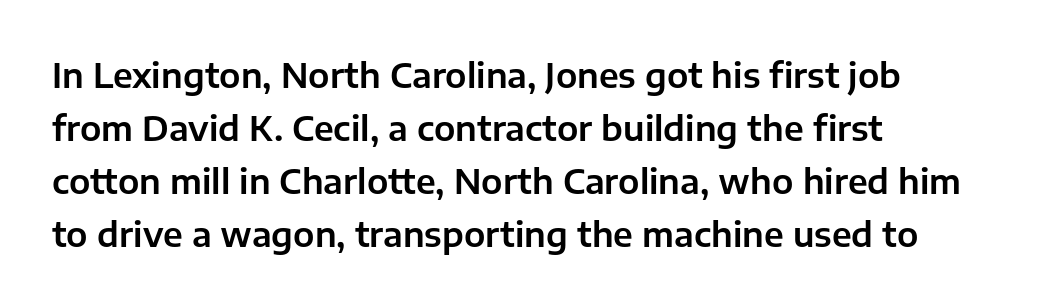
The letters stand upright; this is a roman face. Underlining? Definitely not there. Typographically, this falls in the sans-serif category. How would I describe the line gaps? Plain and ordinary. Nothing unusual about the tracking: characters are spaced as the font intends.
